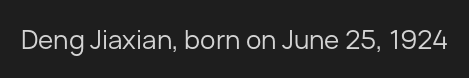
{"italic": "no", "bold": "no", "underline": "no", "letter_spacing": "normal", "letter_spacing_em": 0.0, "glyph_px": 26}
